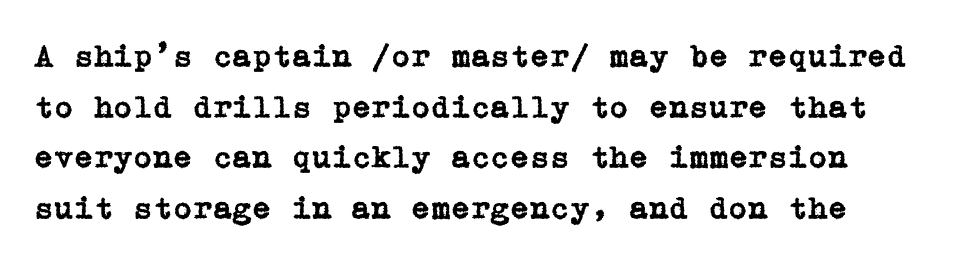
The image shows 32 px serif type, upright; set normal line spacing (1.58x), normal letter spacing, not underlined; low stroke contrast and a medium x-height.
